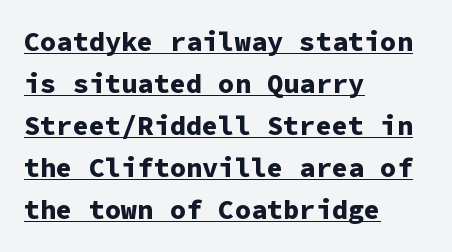
{"italic": "no", "bold": "yes", "underline": "yes", "align": "left", "line_spacing": "normal", "line_spacing_ratio": 1.56, "letter_spacing": "normal", "letter_spacing_em": 0.0, "glyph_px": 27}
